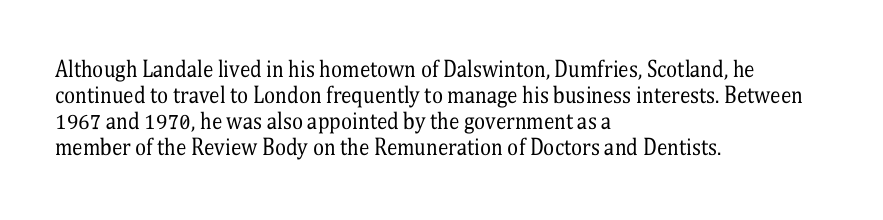
{"italic": "no", "bold": "no", "underline": "no", "align": "left", "line_spacing_ratio": 1.24, "letter_spacing": "normal", "letter_spacing_em": 0.0, "glyph_px": 21}
